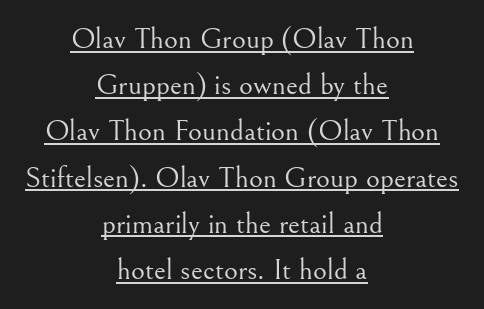
Q: Is the text bold? A: No.
Q: Is the text italic (slanted)? A: No, it is upright.
Q: Is the typeface a serif or a sans-serif typeface? A: Serif.
Q: Is the text underlined? A: Yes.
Q: How is the paragraph aligned? A: Centered.
Q: Is the spacing between letters normal or unusually wide? A: Normal.
Q: Is the spacing between lines tight, normal or loose? A: Normal.
Q: Width (condensed, normal, or wide)? A: Normal.
Q: Stroke contrast? A: Medium.
Q: x-height? A: Small.
Q: Monospaced? A: No.
